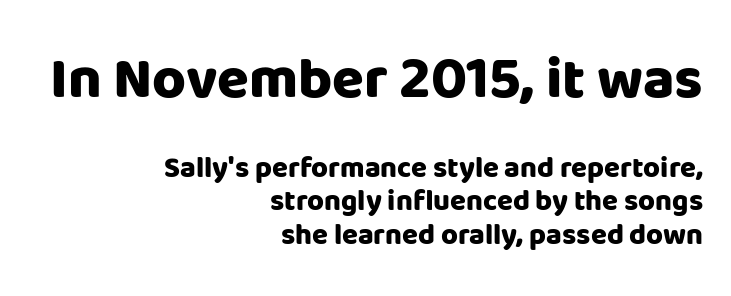
Note the varied advance widths — an 'i' is clearly narrower than an 'm'. The glyphs have the mass of a bold cut. This rendering uses right alignment, leaving the left contour irregular. Is the letter spacing exaggerated? No — it looks like the ordinary default.
